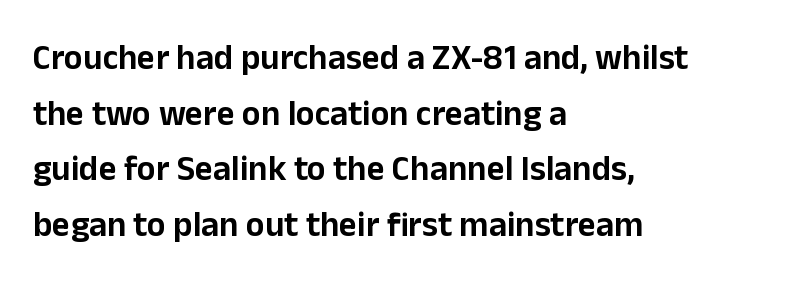
The image shows 35 px sans-serif type, upright; set left-aligned, normal line spacing (1.59x), normal letter spacing, not underlined; low stroke contrast and a medium x-height.
